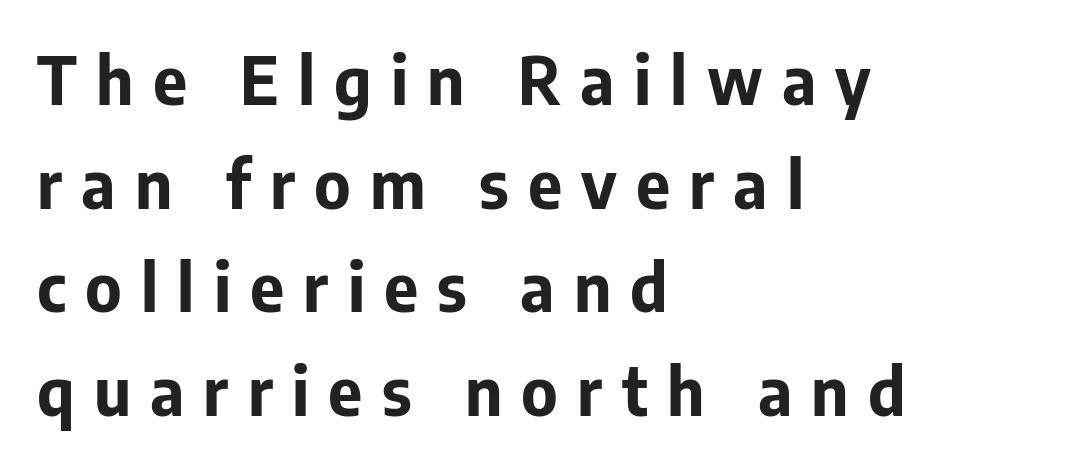
The image shows 66 px bold sans-serif type, upright; set left-aligned, normal line spacing (1.57x), unusually wide letter spacing (+0.29 em), not underlined; low stroke contrast and a medium x-height.
